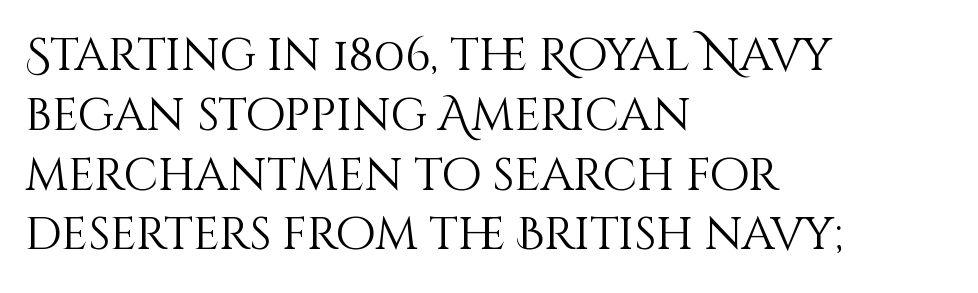
Nobody drew a line under any word here. Observe the ordinary spacing: letters are neighbours, not strangers. You could not count columns in this text — the font is proportionally spaced. Designer's note — italics off, roman on. Baseline-to-baseline distance is the conventional proportion of letter height. The lines in this sample share a left origin and differ only in where they stop.
